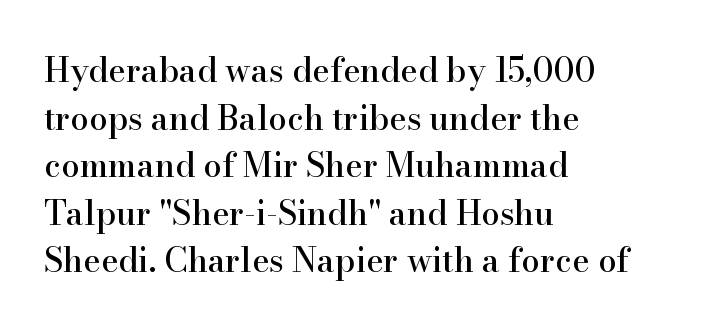
I'd call this a serif setting — the letters wear small feet. What stands out about the letter spacing? Nothing — it is the standard amount. Notice how descenders clear the ascenders below comfortably — that's standard leading. Anything drawn beneath the words? Only blank space. This sample has the flowing, uneven cadence of proportional lettering. You can tell it's not italic because the verticals are truly vertical.
